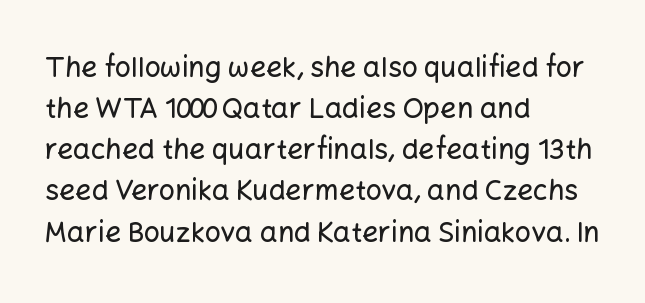
In terms of letterform style, serifs are entirely absent. This sample has the flowing, uneven cadence of proportional lettering. Ascenders rise straight up at ninety degrees. In terms of leading, this rendering sits right in the middle. Lines of text with bare space underneath.
